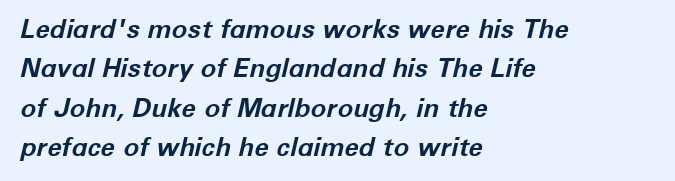
{"italic": "yes", "lean": "right", "slant_degrees": 12, "bold": "yes", "underline": "no", "align": "left", "line_spacing": "normal", "line_spacing_ratio": 1.51, "letter_spacing": "normal", "letter_spacing_em": 0.0, "glyph_px": 26}
